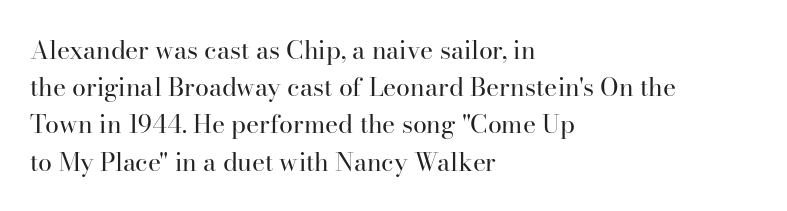
Each new line begins a customary step beneath the previous one. In CSS terms this would be text-align: left. Every character sits straight up, as roman type does. Inter-character spacing is left at the font's built-in metrics.
